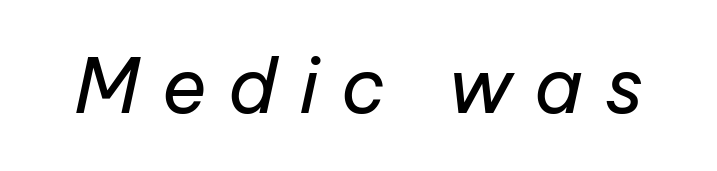
{"italic": "yes", "lean": "right", "slant_degrees": 12, "bold": "no", "weight": "regular", "width": "normal", "stroke_contrast": "low", "x_height": "medium", "monospaced": "no", "underline": "no", "letter_spacing": "wide", "letter_spacing_em": 0.29, "glyph_px": 76}
